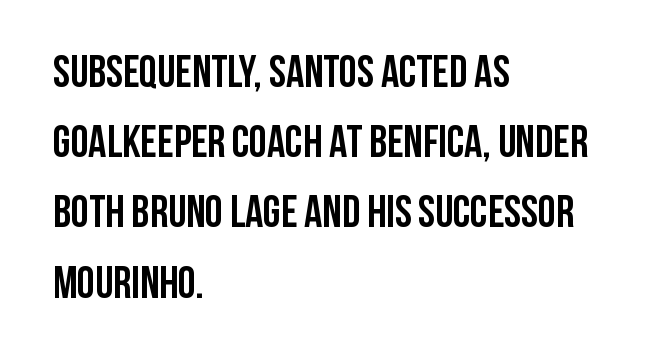
The image shows 45 px semibold, condensed sans-serif type, upright; set left-aligned, normal line spacing (1.56x), normal letter spacing, not underlined; low stroke contrast and a large x-height.
